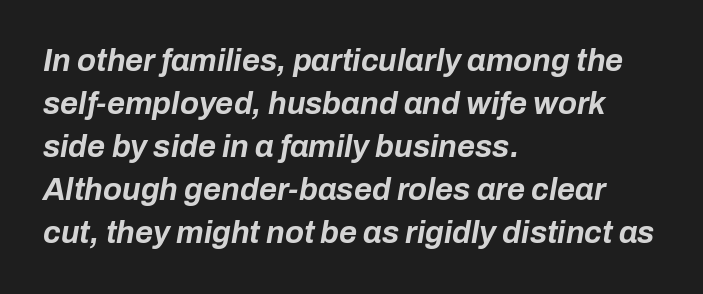
Q: Is the text bold? A: Yes.
Q: Is the text italic (slanted)? A: Yes, it leans right by about 10 degrees.
Q: Is the text underlined? A: No.
Q: How is the paragraph aligned? A: Left-aligned.
Q: Is the spacing between letters normal or unusually wide? A: Normal.
Q: Is the spacing between lines tight, normal or loose? A: Normal.
Q: Width (condensed, normal, or wide)? A: Normal.
Q: Stroke contrast? A: Low.
Q: x-height? A: Medium.
Q: Monospaced? A: No.
